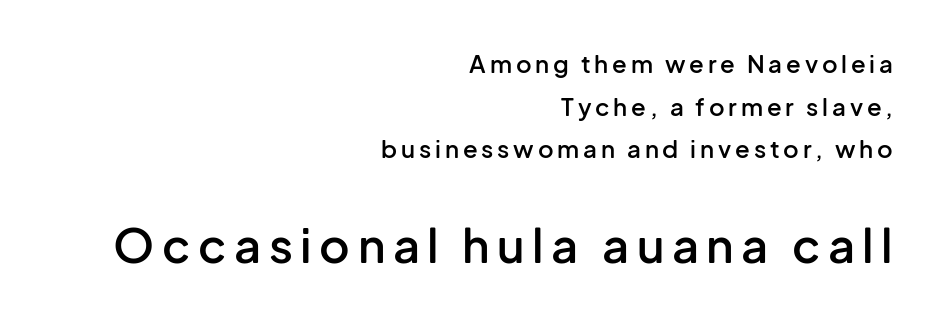
The image shows 47 px semibold sans-serif type, upright; set right-aligned, line spacing 1.78x, not underlined; the second (bottom) block is 1.96x larger; low stroke contrast and a medium x-height.
